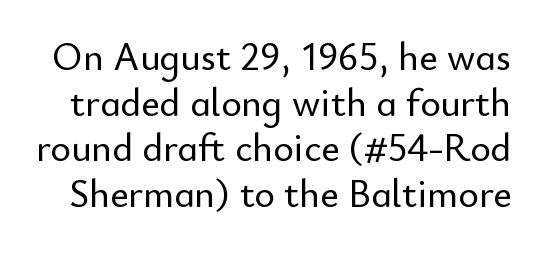
{"serif": "no", "italic": "no", "width": "normal", "stroke_contrast": "low", "x_height": "small", "monospaced": "no", "underline": "no", "line_spacing_ratio": 1.17, "letter_spacing": "normal", "letter_spacing_em": 0.0, "glyph_px": 39}
